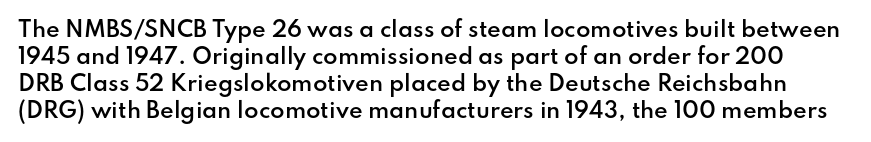
Q: Is the text bold? A: Semi-bold.
Q: Is the text italic (slanted)? A: No, it is upright.
Q: Is the text underlined? A: No.
Q: Is the spacing between letters normal or unusually wide? A: Normal.
Q: Is the spacing between lines tight, normal or loose? A: Normal.
